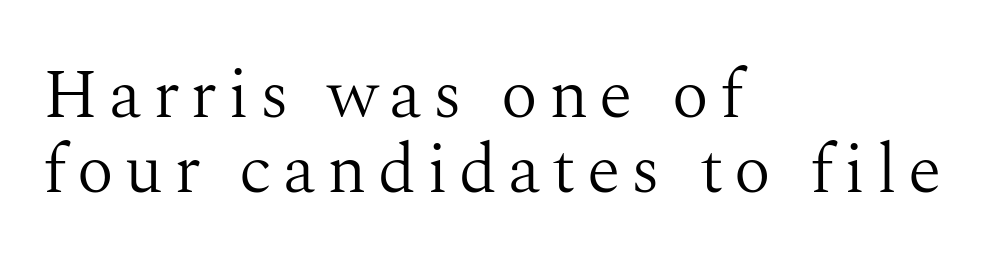
Q: Is the text bold? A: No.
Q: Is the text italic (slanted)? A: No, it is upright.
Q: Is the typeface a serif or a sans-serif typeface? A: Serif.
Q: Is the text underlined? A: No.
Q: How is the paragraph aligned? A: Left-aligned.
Q: Is the spacing between lines tight, normal or loose? A: Tight.
Q: Width (condensed, normal, or wide)? A: Normal.
Q: Stroke contrast? A: Medium.
Q: x-height? A: Medium.
Q: Monospaced? A: No.
